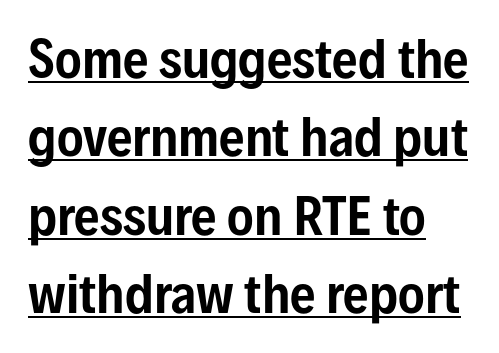
Q: Is the text italic (slanted)? A: No, it is upright.
Q: Is the typeface a serif or a sans-serif typeface? A: Sans-serif.
Q: Is the text underlined? A: Yes.
Q: How is the paragraph aligned? A: Left-aligned.
Q: Is the spacing between letters normal or unusually wide? A: Normal.
Q: Is the spacing between lines tight, normal or loose? A: Normal.
Q: Width (condensed, normal, or wide)? A: Condensed.
Q: Stroke contrast? A: Low.
Q: x-height? A: Medium.
Q: Monospaced? A: No.
